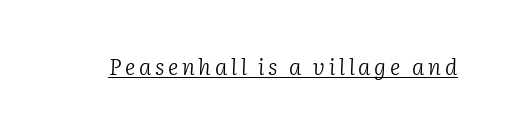
{"italic": "yes", "lean": "right", "slant_degrees": 2, "bold": "no", "underline": "yes", "glyph_px": 22}
